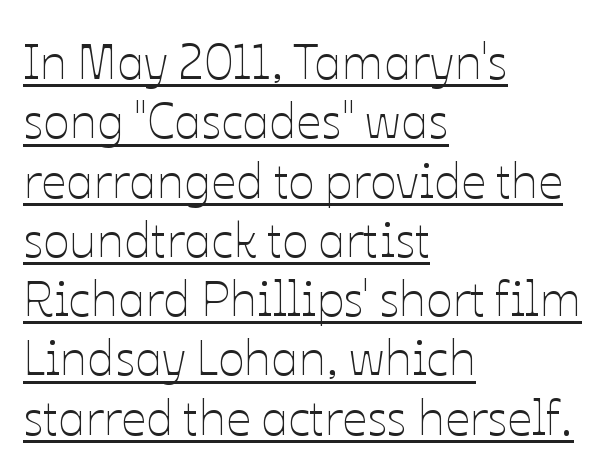
The image shows 49 px thin type, upright; set left-aligned, line spacing 1.21x, normal letter spacing, underlined; low stroke contrast and a medium x-height.
